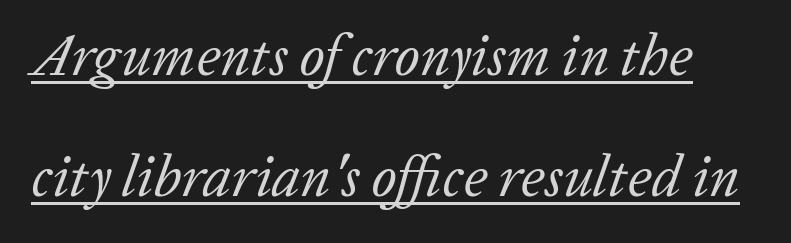
The image shows 58 px regular-weight serif type, italic (leaning right); set loose line spacing (2.09x), normal letter spacing, underlined; low stroke contrast and a medium x-height.
